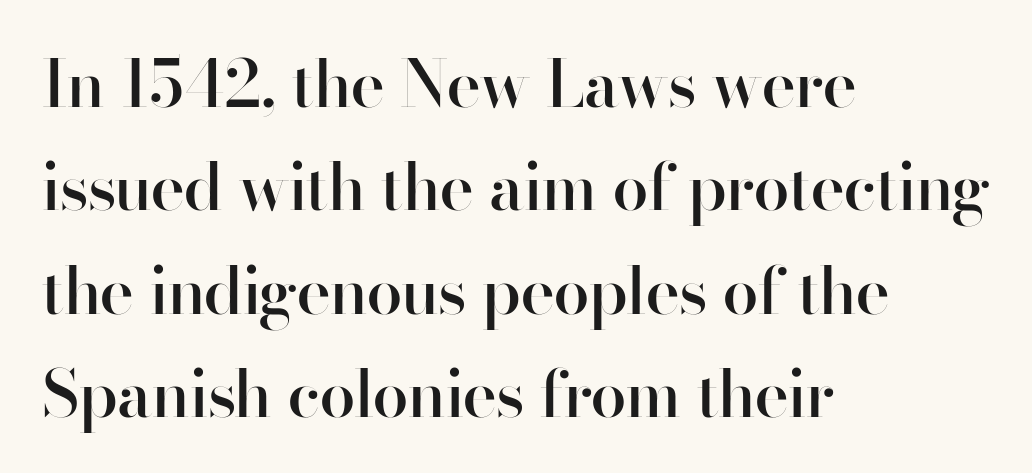
Stroke terminals: plain, sans-serif. Each line starts at the same left margin while the right side varies. Summary of weight: moderately heavy, a semibold. Descender tails drop into unmarked territory. Horizontal bands of white between lines are of average thickness.
